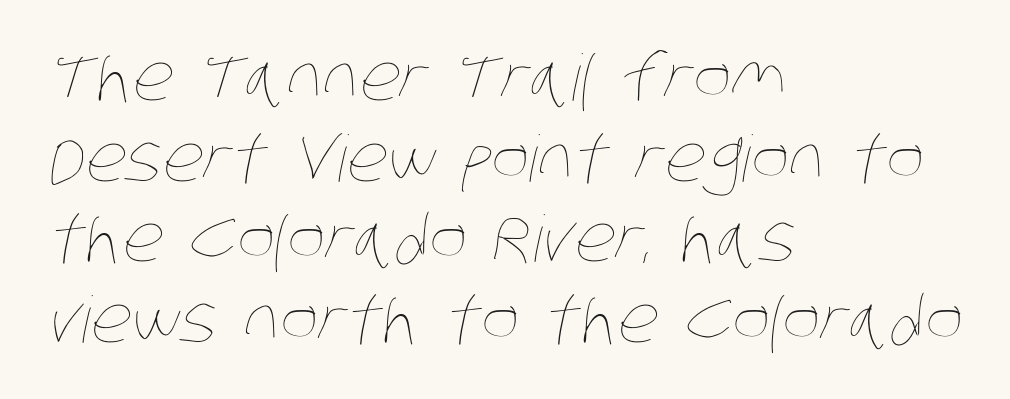
{"bold": "no", "weight": "thin", "width": "condensed", "stroke_contrast": "low", "x_height": "large", "monospaced": "no", "underline": "no", "align": "left", "line_spacing": "normal", "line_spacing_ratio": 1.26, "letter_spacing": "normal", "letter_spacing_em": 0.0, "glyph_px": 64}
